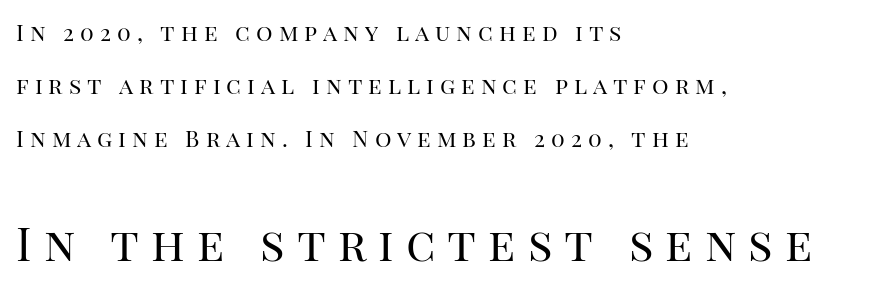
The image shows 46 px regular-weight serif type, upright; set left-aligned, loose line spacing (2.3x), unusually wide letter spacing (+0.26 em), not underlined; the second (bottom) block is 2.0x larger; high stroke contrast and a large x-height.
